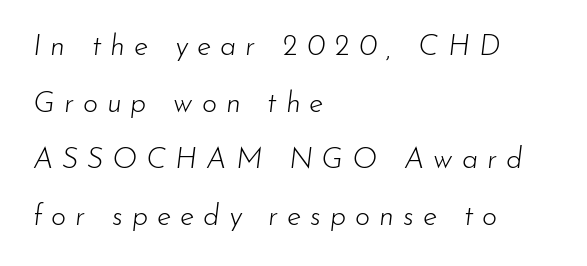
{"italic": "yes", "lean": "right", "slant_degrees": 7, "bold": "no", "weight": "light", "width": "normal", "stroke_contrast": "low", "x_height": "small", "monospaced": "no", "underline": "no", "align": "left", "line_spacing": "loose", "line_spacing_ratio": 1.95, "letter_spacing": "wide", "letter_spacing_em": 0.31, "glyph_px": 29}
